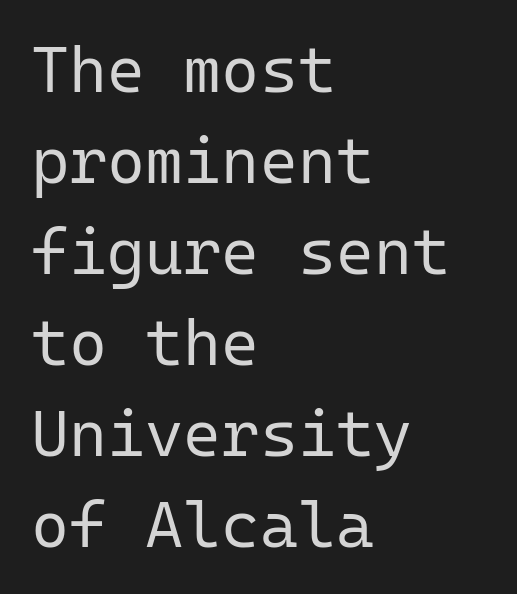
Q: Is the text bold? A: No.
Q: Is the text italic (slanted)? A: No, it is upright.
Q: Is the typeface a serif or a sans-serif typeface? A: Sans-serif.
Q: Is the text underlined? A: No.
Q: How is the paragraph aligned? A: Left-aligned.
Q: Is the spacing between letters normal or unusually wide? A: Normal.
Q: Is the spacing between lines tight, normal or loose? A: Normal.
Q: Width (condensed, normal, or wide)? A: Normal.
Q: Stroke contrast? A: Low.
Q: x-height? A: Medium.
Q: Monospaced? A: Yes.
